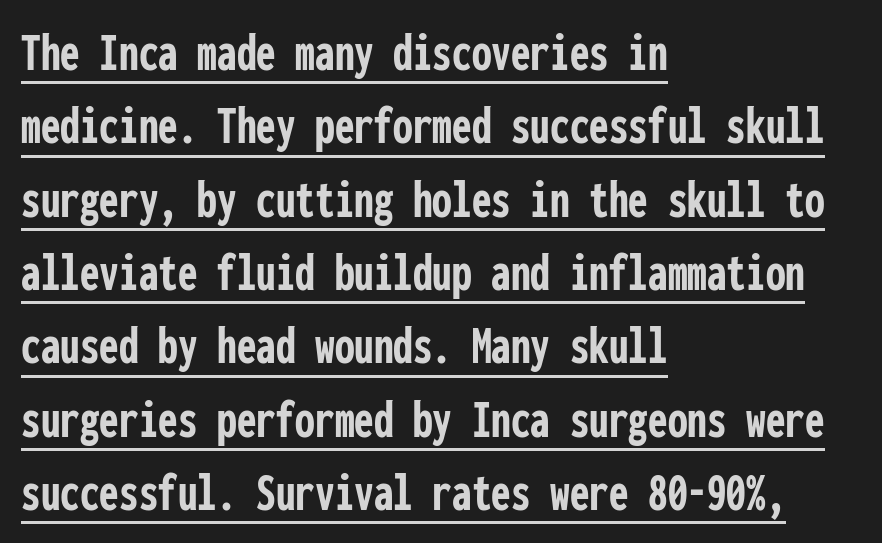
{"serif": "no", "italic": "no", "bold": "yes", "weight": "semibold", "width": "condensed", "stroke_contrast": "low", "x_height": "medium", "monospaced": "yes", "underline": "yes", "align": "left", "line_spacing": "normal", "line_spacing_ratio": 1.31, "letter_spacing": "normal", "letter_spacing_em": 0.0, "glyph_px": 56}
